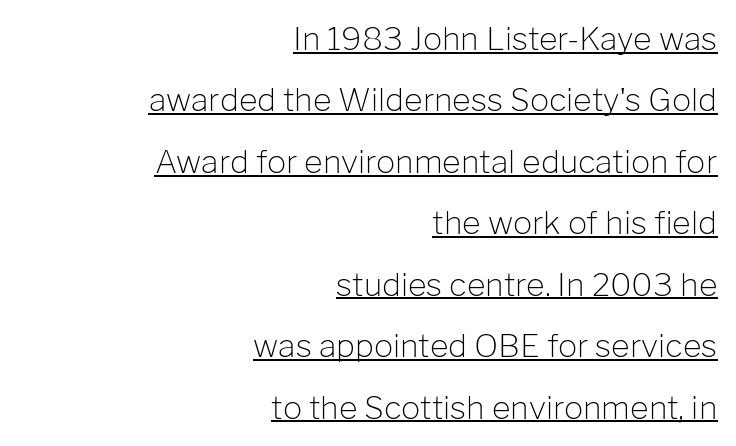
Q: Is the text bold? A: No.
Q: Is the text italic (slanted)? A: No, it is upright.
Q: Is the typeface a serif or a sans-serif typeface? A: Sans-serif.
Q: Is the text underlined? A: Yes.
Q: How is the paragraph aligned? A: Right-aligned.
Q: Is the spacing between letters normal or unusually wide? A: Normal.
Q: Is the spacing between lines tight, normal or loose? A: Loose.
Q: Width (condensed, normal, or wide)? A: Normal.
Q: Stroke contrast? A: Low.
Q: x-height? A: Medium.
Q: Monospaced? A: No.
